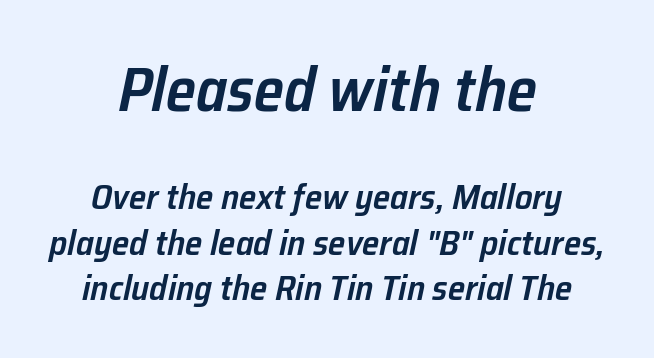
You get the large type first, then a drop to smaller type. The words here are not underlined. Varying glyph widths throughout — classic text-font behaviour. Where is the straight margin? There isn't one; the lines are centered. Notice the strokes are somewhat thickened but not fully heavy: this is a semibold.
